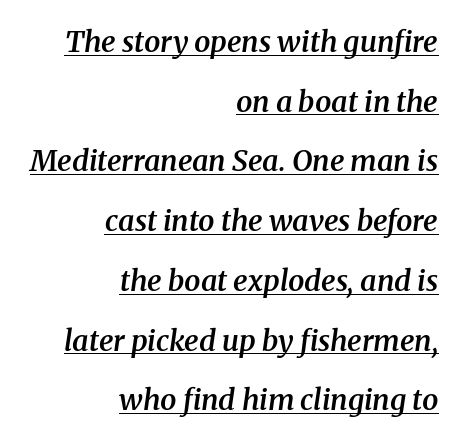
Q: Is the text bold? A: Semi-bold.
Q: Is the text italic (slanted)? A: Yes, it leans right by about 8 degrees.
Q: Is the typeface a serif or a sans-serif typeface? A: Serif.
Q: Is the text underlined? A: Yes.
Q: How is the paragraph aligned? A: Right-aligned.
Q: Is the spacing between letters normal or unusually wide? A: Normal.
Q: Is the spacing between lines tight, normal or loose? A: Loose.
Q: Width (condensed, normal, or wide)? A: Normal.
Q: Stroke contrast? A: Medium.
Q: x-height? A: Medium.
Q: Monospaced? A: No.
